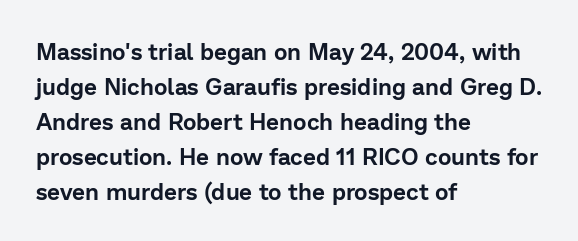
Q: Is the text italic (slanted)? A: No, it is upright.
Q: Is the text underlined? A: No.
Q: How is the paragraph aligned? A: Left-aligned.
Q: Is the spacing between letters normal or unusually wide? A: Normal.
Q: Is the spacing between lines tight, normal or loose? A: Normal.
